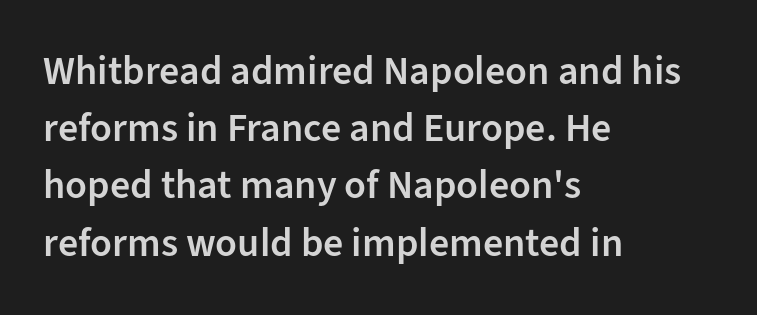
The image shows 40 px semibold sans-serif type, upright; set left-aligned, normal line spacing (1.43x), normal letter spacing, not underlined; low stroke contrast and a medium x-height.
